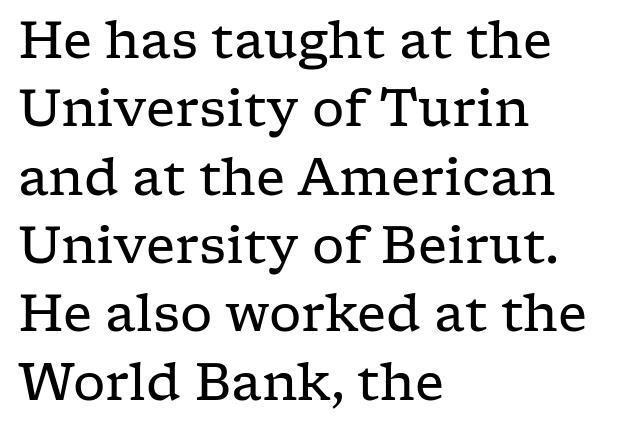
The designer left line spacing at the default. If you drew a ruler down the left edge, every line would touch it. Is this a sans? No — the strokes have serifs. Tracking value appears to be zero — textbook default spacing.
